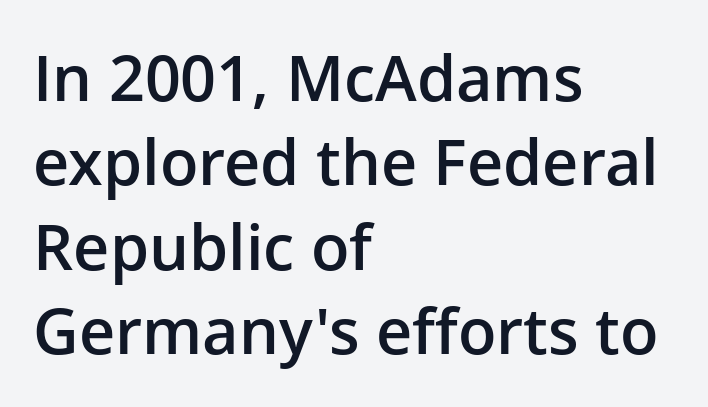
Q: Is the text bold? A: Semi-bold.
Q: Is the text italic (slanted)? A: No, it is upright.
Q: Is the typeface a serif or a sans-serif typeface? A: Sans-serif.
Q: Is the text underlined? A: No.
Q: How is the paragraph aligned? A: Left-aligned.
Q: Is the spacing between letters normal or unusually wide? A: Normal.
Q: Is the spacing between lines tight, normal or loose? A: Normal.
Q: Width (condensed, normal, or wide)? A: Normal.
Q: Stroke contrast? A: Low.
Q: x-height? A: Medium.
Q: Monospaced? A: No.
